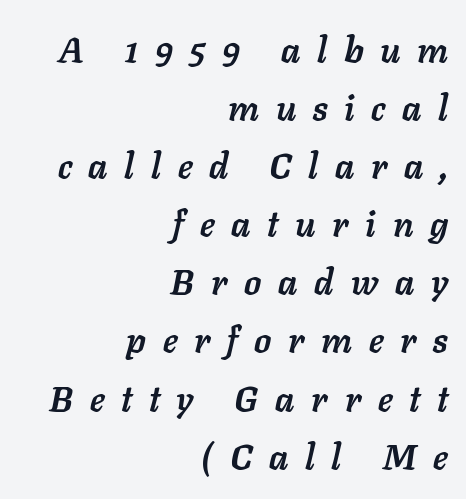
{"italic": "yes", "lean": "right", "slant_degrees": 11, "bold": "yes", "weight": "semibold", "width": "normal", "stroke_contrast": "low", "x_height": "medium", "monospaced": "no", "underline": "no", "align": "right", "line_spacing": "normal", "line_spacing_ratio": 1.66, "letter_spacing": "wide", "letter_spacing_em": 0.48, "glyph_px": 35}
